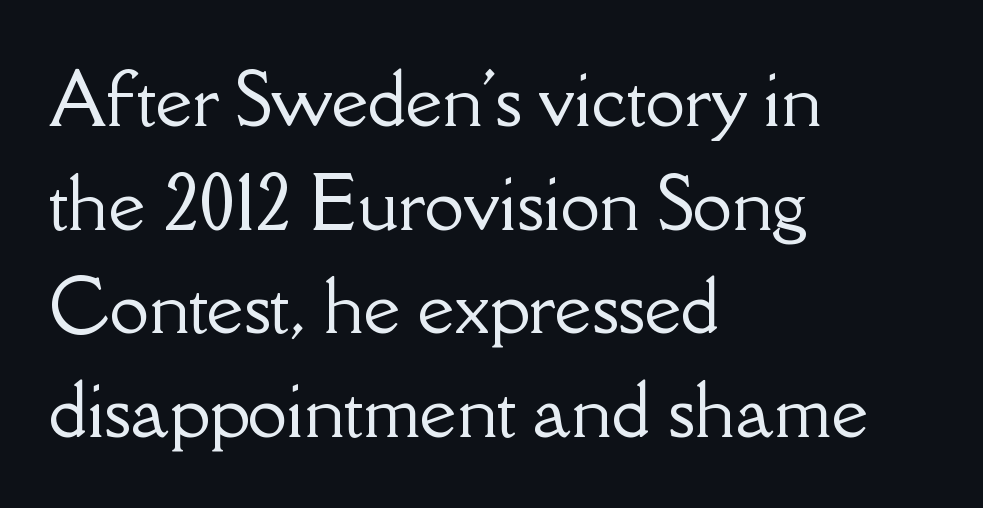
The image shows 71 px serif type, upright; set left-aligned, normal line spacing (1.46x), normal letter spacing, not underlined; low stroke contrast and a small x-height.
